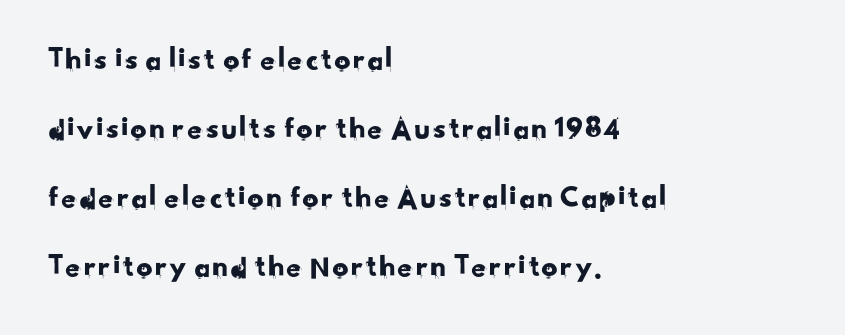
Q: Is the typeface a serif or a sans-serif typeface? A: Sans-serif.
Q: Is the text underlined? A: No.
Q: How is the paragraph aligned? A: Left-aligned.
Q: Is the spacing between letters normal or unusually wide? A: Normal.
Q: Is the spacing between lines tight, normal or loose? A: Loose.
Q: Width (condensed, normal, or wide)? A: Normal.
Q: Stroke contrast? A: Low.
Q: x-height? A: Small.
Q: Monospaced? A: No.
